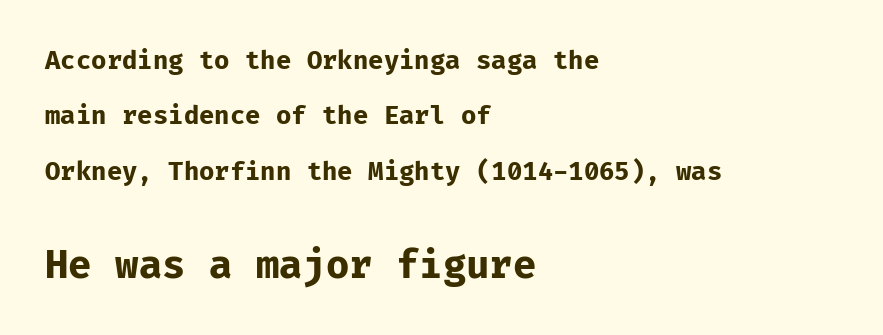
The image shows 38 px bold sans-serif type, upright, monospaced; set left-aligned, loose line spacing (2.22x), normal letter spacing, not underlined; the second (bottom) block is 1.52x larger; low stroke contrast and a medium x-height.
